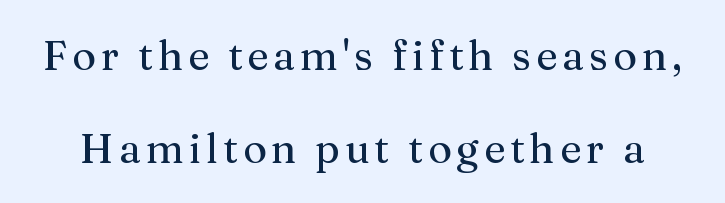
The image shows 41 px regular-weight serif type, upright; set loose line spacing (2.26x), not underlined; medium stroke contrast and a medium x-height.
